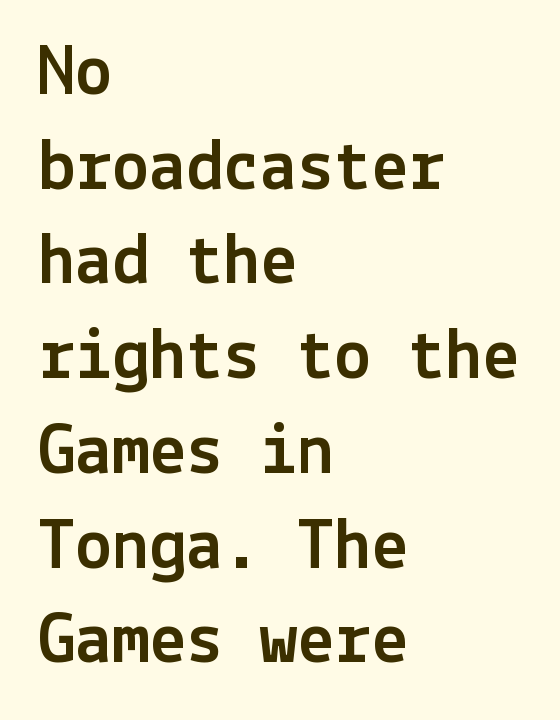
The image shows 74 px sans-serif type, upright; set left-aligned, normal line spacing (1.28x), normal letter spacing, not underlined; a medium x-height.
